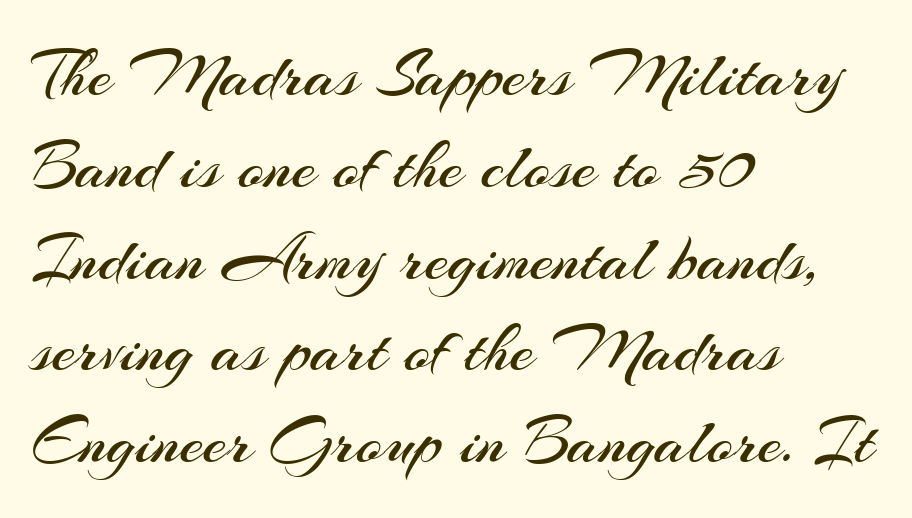
{"serif": "no", "bold": "no", "weight": "regular", "width": "normal", "stroke_contrast": "medium", "x_height": "small", "monospaced": "no", "underline": "no", "align": "left", "line_spacing": "normal", "line_spacing_ratio": 1.35, "letter_spacing": "normal", "letter_spacing_em": 0.0, "glyph_px": 68}
